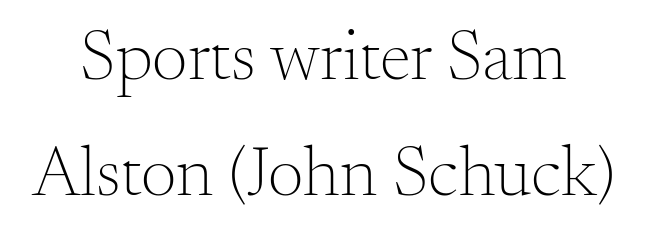
{"serif": "yes", "italic": "no", "bold": "no", "weight": "light", "width": "normal", "stroke_contrast": "medium", "x_height": "small", "monospaced": "no", "underline": "no", "align": "center", "line_spacing": "normal", "line_spacing_ratio": 1.64, "letter_spacing": "normal", "letter_spacing_em": 0.0, "glyph_px": 71}
